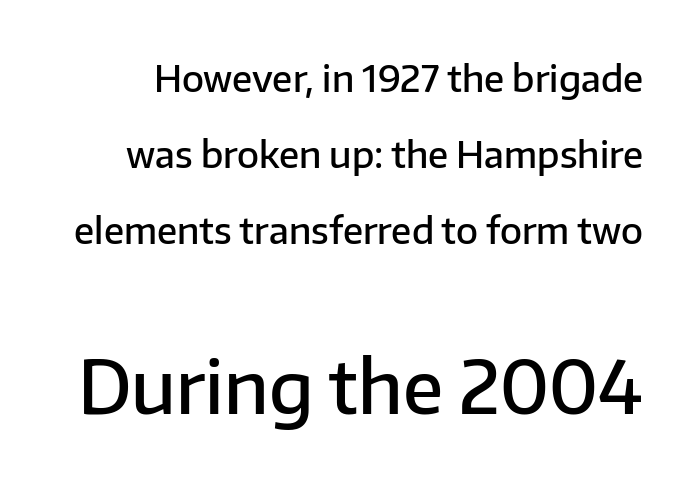
Note the varied advance widths — an 'i' is clearly narrower than an 'm'. A clean baseline with only descenders dipping below it. Summary of vertical rhythm: relaxed, with wide interline spacing. The rendering uses a semibold face; strokes are thickened but not to full bold. If you squint, the bottom block still reads clearly — it's the larger of the two.
